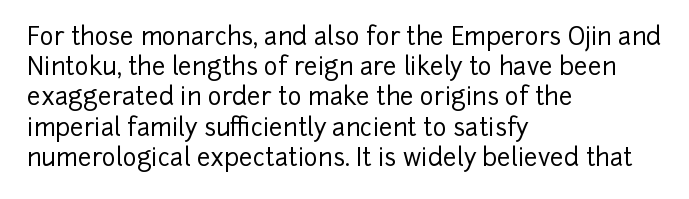
Leading: standard. Ascenders rise straight up at ninety degrees. The text block is weighted toward the left margin, trailing off unevenly rightward. Default kerning and tracking; the words read as compact shapes. Underlining? Definitely not there.
